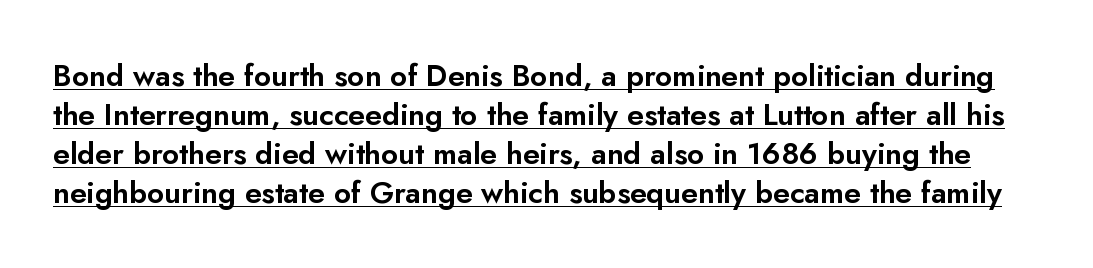
The image shows 30 px sans-serif type, upright; set normal line spacing (1.3x), normal letter spacing, underlined; low stroke contrast and a small x-height.
